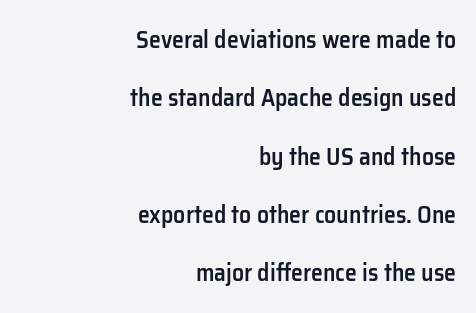
{"italic": "no", "bold": "semi", "underline": "no", "align": "right", "line_spacing": "loose", "line_spacing_ratio": 2.43, "letter_spacing": "normal", "letter_spacing_em": 0.0, "glyph_px": 24}
